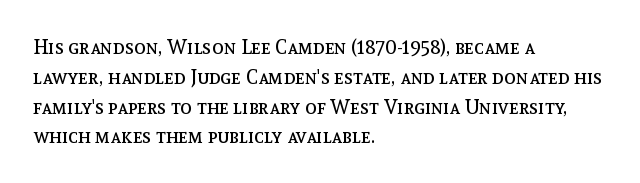
Rule under the text: the space is simply empty. Upright lettering throughout. This rendering leaves character spacing at its baseline value. If you drew a ruler down the left edge, every line would touch it. Is there much room between lines? A standard amount, neither cramped nor airy. This reads as an unemphasized weight, regular at the heaviest.
